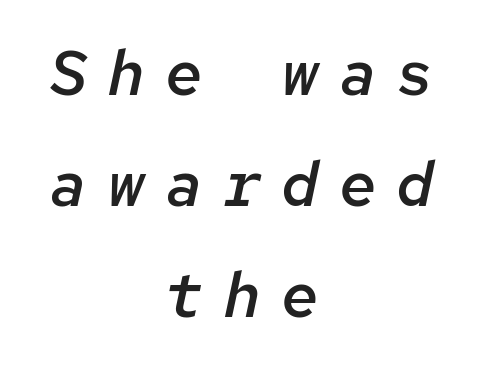
{"italic": "yes", "lean": "right", "slant_degrees": 12, "bold": "semi", "weight": "semibold", "width": "normal", "stroke_contrast": "low", "x_height": "medium", "monospaced": "yes", "underline": "no", "align": "center", "line_spacing_ratio": 1.76, "letter_spacing": "wide", "letter_spacing_em": 0.32, "glyph_px": 63}
